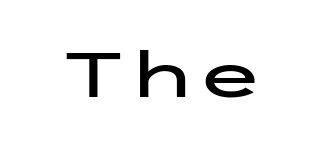
Does extra space separate the letters? No, they use regular spacing. Posture: vertical. Nope, no serifs anywhere on these letters. A clean baseline with only descenders dipping below it.
